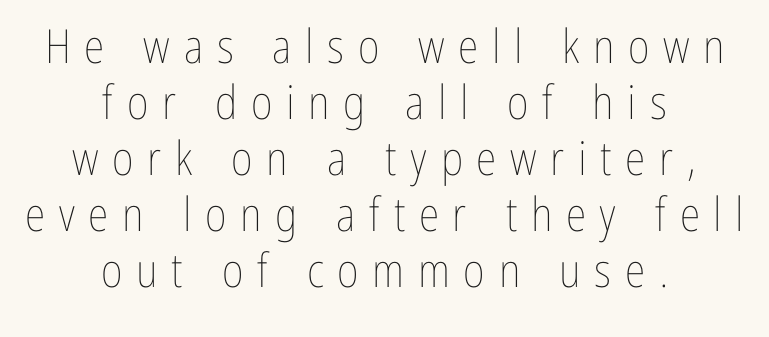
The image shows 47 px thin, condensed type, upright; set centered, line spacing 1.19x, unusually wide letter spacing (+0.29 em), not underlined; low stroke contrast and a medium x-height.
